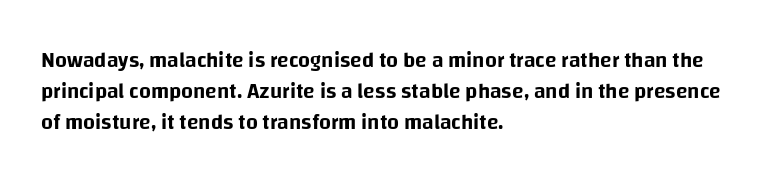
Q: Is the text italic (slanted)? A: No, it is upright.
Q: Is the text underlined? A: No.
Q: How is the paragraph aligned? A: Left-aligned.
Q: Is the spacing between letters normal or unusually wide? A: Normal.
Q: Is the spacing between lines tight, normal or loose? A: Normal.
